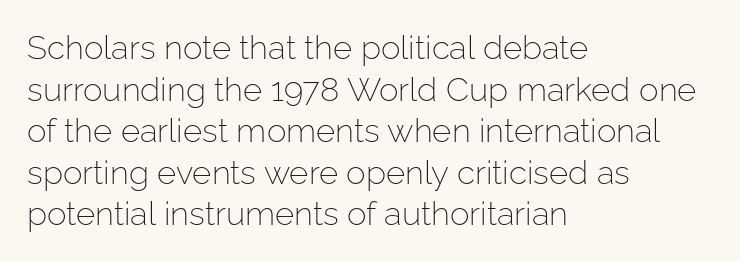
{"serif": "no", "italic": "no", "bold": "no", "weight": "light", "width": "normal", "stroke_contrast": "low", "x_height": "medium", "monospaced": "no", "underline": "no", "align": "left", "line_spacing": "normal", "line_spacing_ratio": 1.26, "letter_spacing": "normal", "letter_spacing_em": 0.0, "glyph_px": 33}
